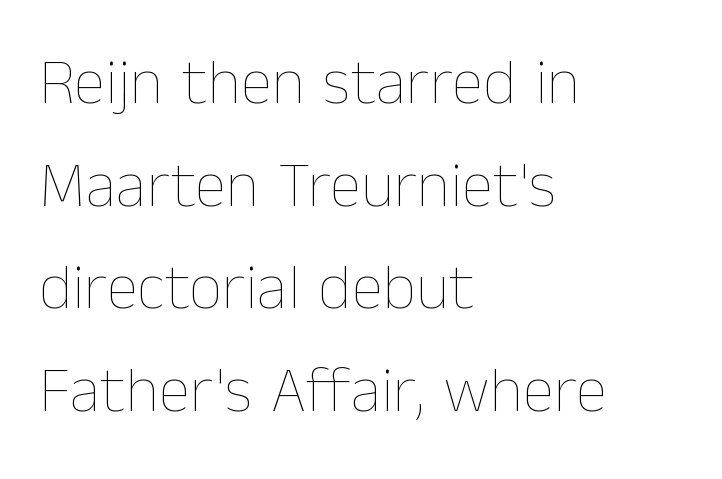
Unmarked baselines from the first word to the last. Does the copy run flush right? No — it runs flush left. No extra tracking has been applied to these lines. The weight tops out at a normal text grade.
